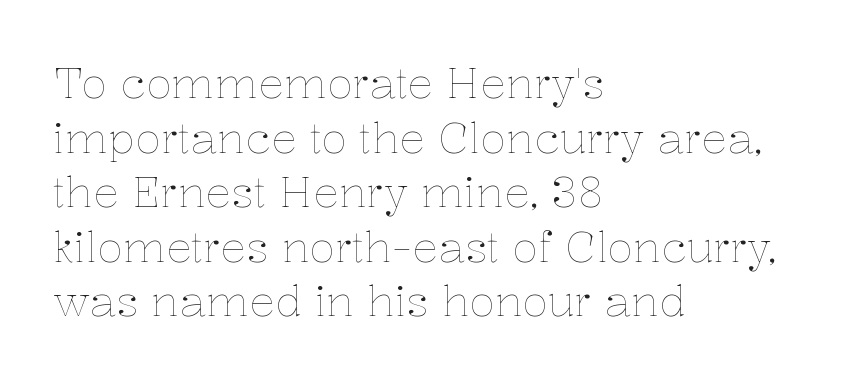
The image shows 43 px thin type, upright; set left-aligned, normal line spacing (1.27x), normal letter spacing, not underlined; low stroke contrast and a medium x-height.
